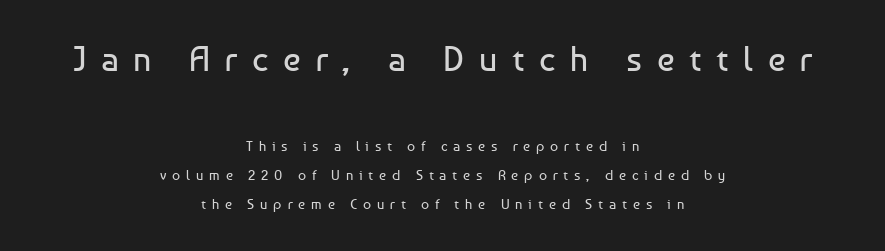
Q: Is the text bold? A: No.
Q: Is the text italic (slanted)? A: No, it is upright.
Q: Is the typeface a serif or a sans-serif typeface? A: Sans-serif.
Q: Is the text underlined? A: No.
Q: How is the paragraph aligned? A: Centered.
Q: Is the spacing between letters normal or unusually wide? A: Unusually wide.
Q: Is the spacing between lines tight, normal or loose? A: Loose.
Q: Which block of text is set in a larger size, the first (top) or the second (bottom)? A: The first (top) one.
Q: Width (condensed, normal, or wide)? A: Normal.
Q: Stroke contrast? A: Low.
Q: x-height? A: Medium.
Q: Monospaced? A: No.
